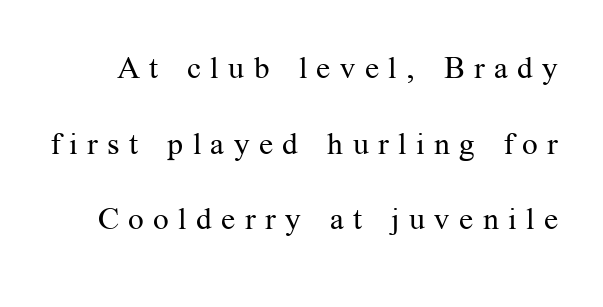
Q: Is the text bold? A: No.
Q: Is the text italic (slanted)? A: No, it is upright.
Q: Is the typeface a serif or a sans-serif typeface? A: Serif.
Q: Is the text underlined? A: No.
Q: Is the spacing between letters normal or unusually wide? A: Unusually wide.
Q: Is the spacing between lines tight, normal or loose? A: Loose.
Q: Width (condensed, normal, or wide)? A: Normal.
Q: Stroke contrast? A: Medium.
Q: x-height? A: Medium.
Q: Monospaced? A: No.
